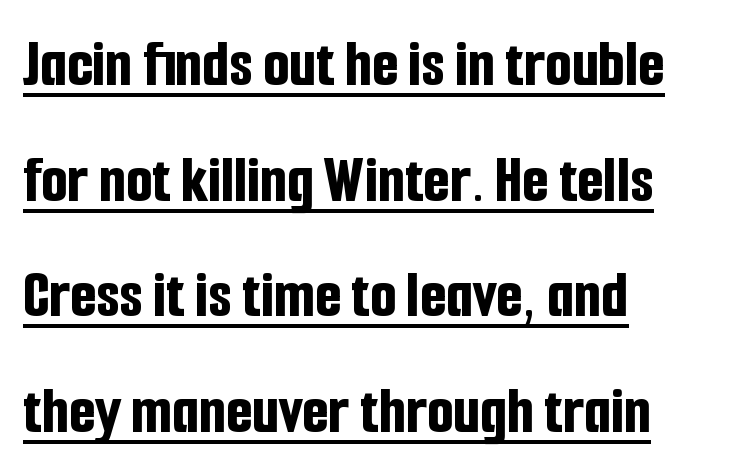
The leading is moderate, giving the passage an even texture. This sample carries an underscore along the baseline area. This rendering employs a face without finishing strokes, i.e., a sans-serif. Glyph-to-glyph distance matches everyday printed text.
